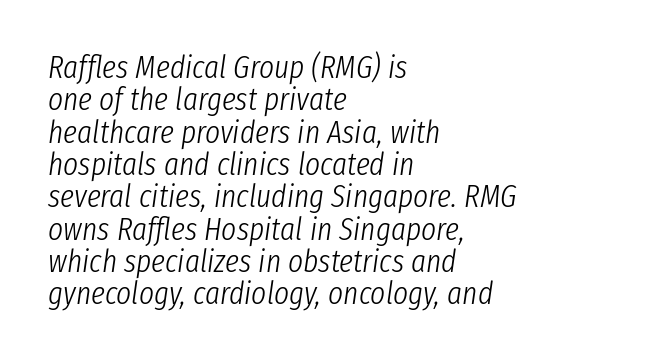
Q: Is the text bold? A: No.
Q: Is the text italic (slanted)? A: Yes, it leans right by about 8 degrees.
Q: Is the text underlined? A: No.
Q: How is the paragraph aligned? A: Left-aligned.
Q: Is the spacing between letters normal or unusually wide? A: Normal.
Q: Is the spacing between lines tight, normal or loose? A: Tight.
Q: Width (condensed, normal, or wide)? A: Condensed.
Q: Stroke contrast? A: Low.
Q: x-height? A: Medium.
Q: Monospaced? A: No.
